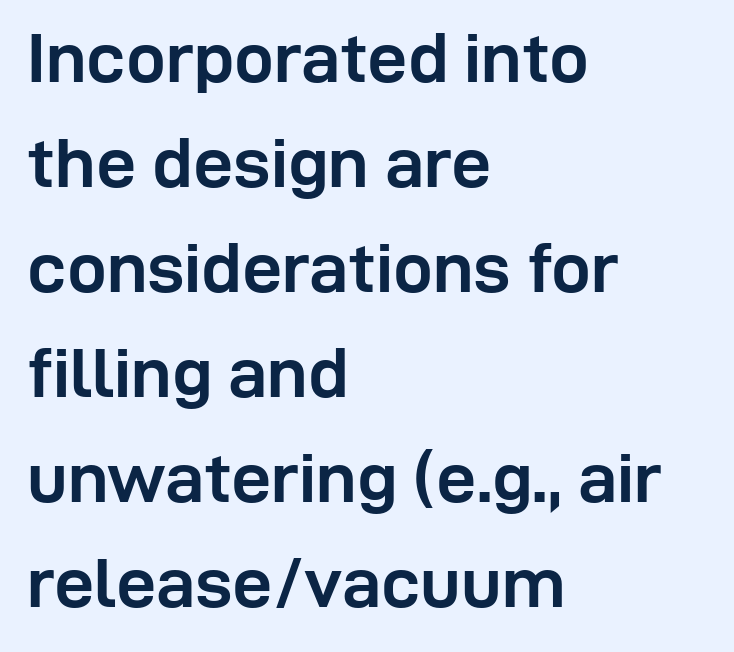
{"serif": "no", "italic": "no", "bold": "yes", "weight": "semibold", "width": "normal", "stroke_contrast": "low", "x_height": "medium", "monospaced": "no", "underline": "no", "align": "left", "line_spacing": "normal", "line_spacing_ratio": 1.48, "letter_spacing": "normal", "letter_spacing_em": 0.0, "glyph_px": 71}
